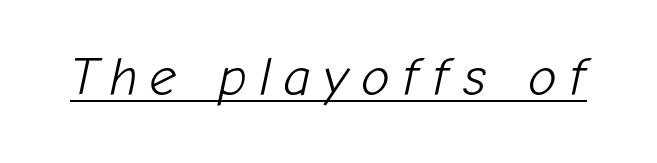
The image shows 54 px light type, italic (leaning right); set unusually wide letter spacing (+0.22 em), underlined; low stroke contrast and a medium x-height.
